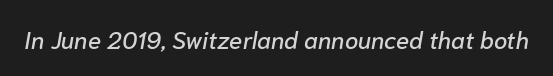
The image shows 24 px text type, italic (leaning right); set normal letter spacing, not underlined.
